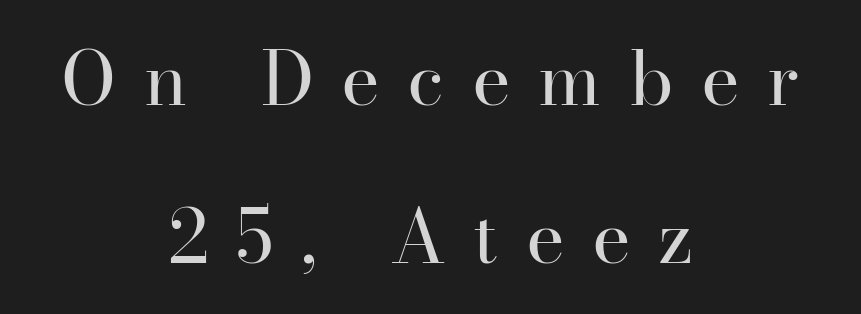
In terms of letterform style, serifs are clearly present. Do the characters align in a grid? No, the font is proportional. Compared with a flush-left layout, this one balances lines on the center instead. This is roman type, the default non-slanted kind. Each stroke keeps to a modest, everyday thickness or less.
